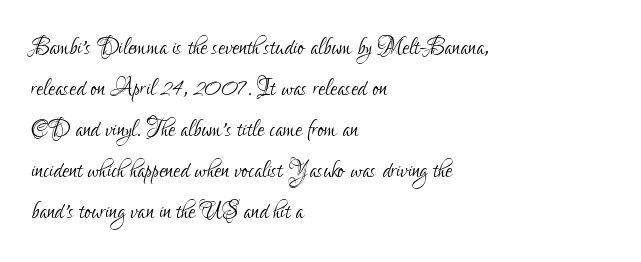
Q: Is the text bold? A: No.
Q: Is the text italic (slanted)? A: Yes.
Q: Is the typeface a serif or a sans-serif typeface? A: Sans-serif.
Q: Is the text underlined? A: No.
Q: How is the paragraph aligned? A: Left-aligned.
Q: Is the spacing between letters normal or unusually wide? A: Normal.
Q: Is the spacing between lines tight, normal or loose? A: Normal.
Q: Width (condensed, normal, or wide)? A: Condensed.
Q: Stroke contrast? A: Low.
Q: x-height? A: Small.
Q: Monospaced? A: No.
